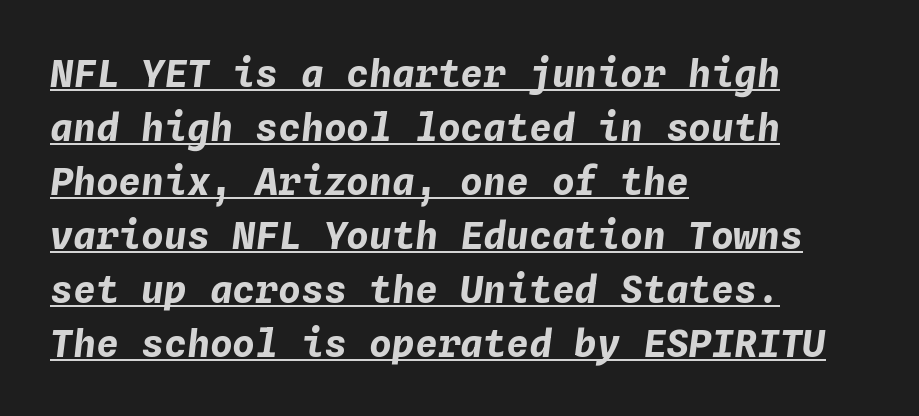
Is the type slanted? Yes — the strokes lean at a clear angle. This sample is left-justified, so line endings fall wherever the words run out. You could count columns in this text — the font is strictly monospaced. Caption: standard tracking, unaltered.
